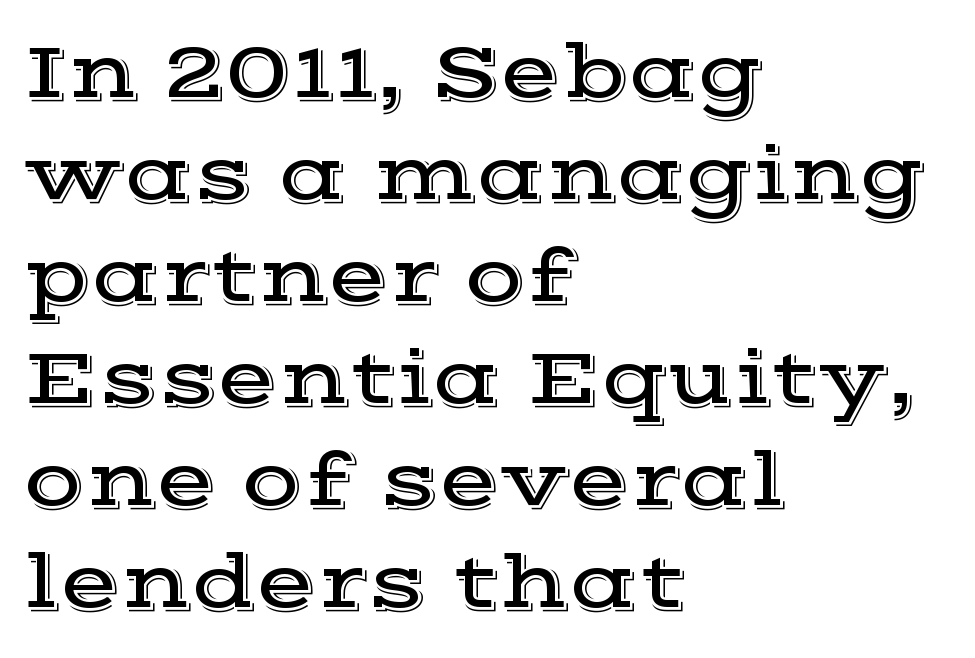
Between one letter and the next there's only the usual sliver of space. The passage shown is not underscored anywhere. What's the leading like? Ordinary, nothing unusual. Here the designer chose a conventional face with non-uniform glyph widths. Rendered with straight, roman letterforms.
